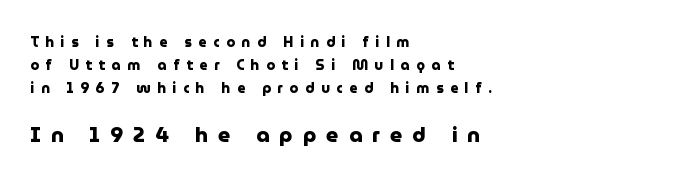
Short and long lines alike share a common starting point at left. Larger block? The one below; the one above is distinctly smaller. This rendering widens character spacing well past its baseline value. Descenders are the only things crossing below the line.
